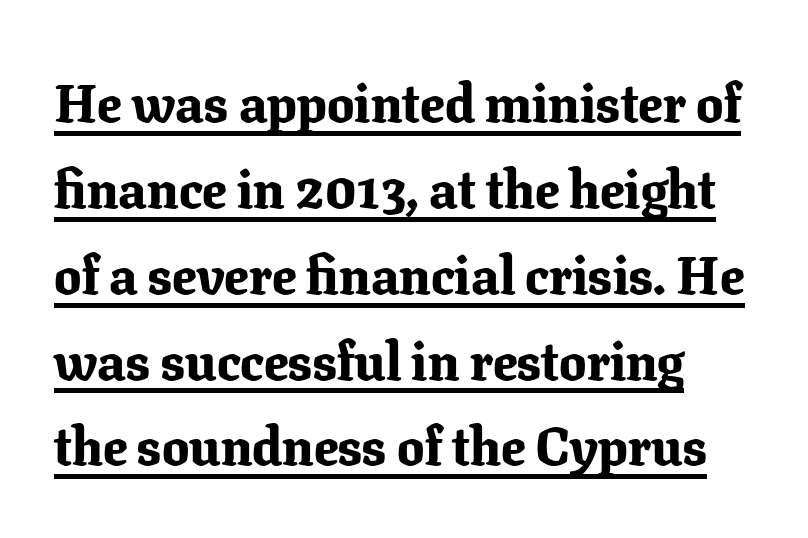
How are the letters spaced? Ordinarily, with no added tracking. The rendering uses natural spacing where letterforms have individual widths. No italicization has been applied; the sample stays upright. A student would call this left alignment; a typographer would say flush left, rag right. Leading matches the norm, producing a regular column. Students, observe the line beneath the letters — that is underlining.
